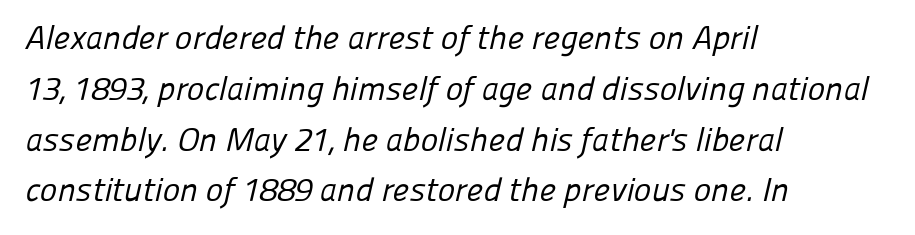
The rows are spaced the way most documents space them. Spacing between characters is what you'd get straight out of the box. Compared with a centered layout, this one pins lines to the left instead. The letterforms sit at book weight or below.
